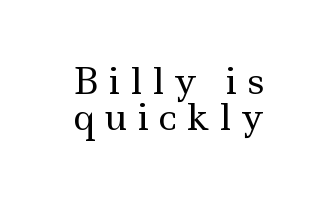
The weight tops out at a normal text grade. Is the block centered? Yes — each line is placed symmetrically about the middle. The tracking jumps out immediately: characters are airy and widely separated. Look at the bottom of the vertical strokes: they flare into serifs here.
